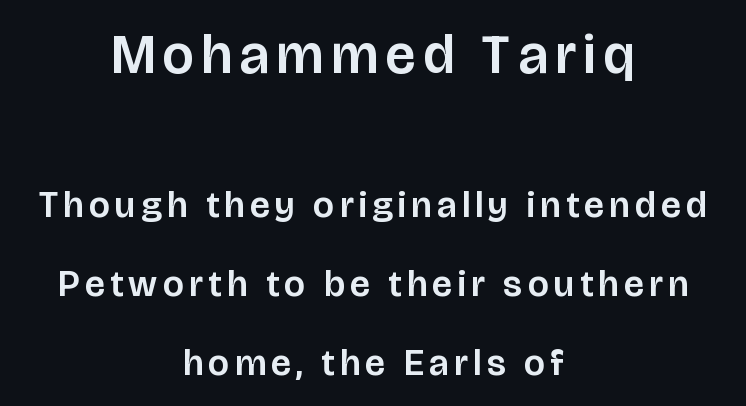
{"serif": "no", "italic": "no", "width": "normal", "stroke_contrast": "low", "x_height": "large", "monospaced": "no", "underline": "no", "align": "center", "line_spacing": "loose", "line_spacing_ratio": 2.13, "larger_block": "first", "size_ratio": 1.49, "glyph_px": 55}
